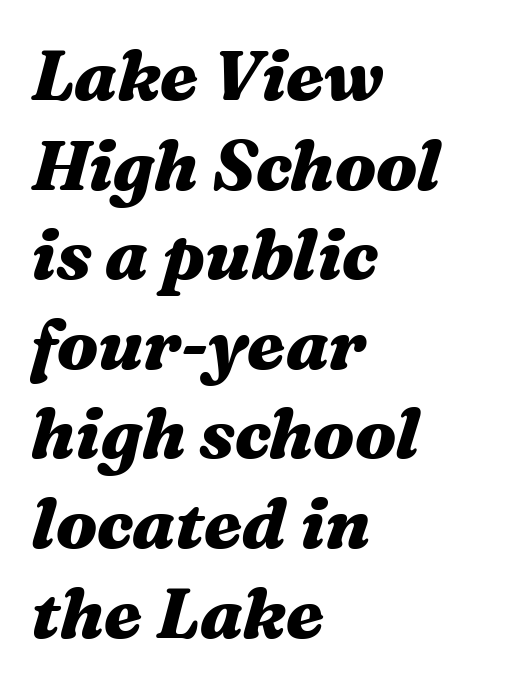
{"italic": "yes", "lean": "right", "slant_degrees": 16, "bold": "yes", "weight": "heavy", "width": "wide", "stroke_contrast": "medium", "x_height": "medium", "monospaced": "no", "underline": "no", "align": "left", "line_spacing": "normal", "line_spacing_ratio": 1.28, "letter_spacing": "normal", "letter_spacing_em": 0.0, "glyph_px": 70}
